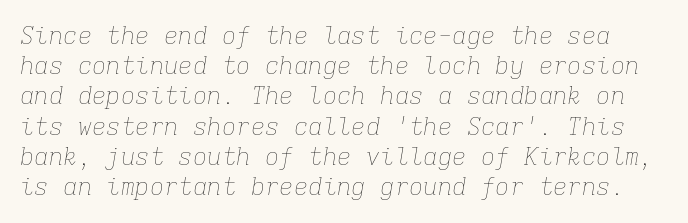
Q: Is the text bold? A: No.
Q: Is the text italic (slanted)? A: Yes, it leans right by about 9 degrees.
Q: Is the text underlined? A: No.
Q: Is the spacing between letters normal or unusually wide? A: Normal.
Q: Is the spacing between lines tight, normal or loose? A: Normal.
